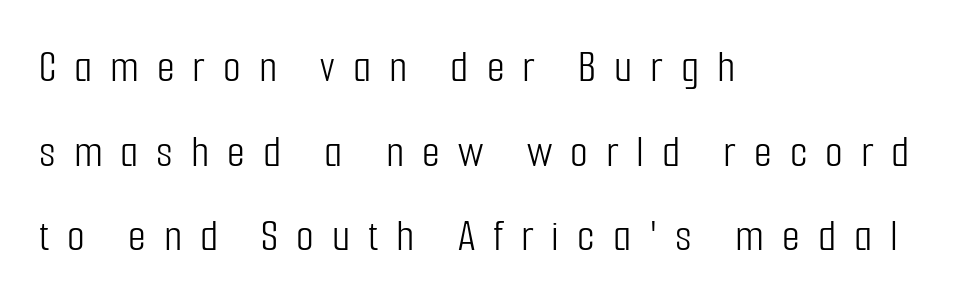
The letters carry no serifs — their stems end cleanly without finishing strokes. Alignment: flush left. Does extra space separate the letters? Yes, quite a lot of it. The gap between lines stays unmarked.
